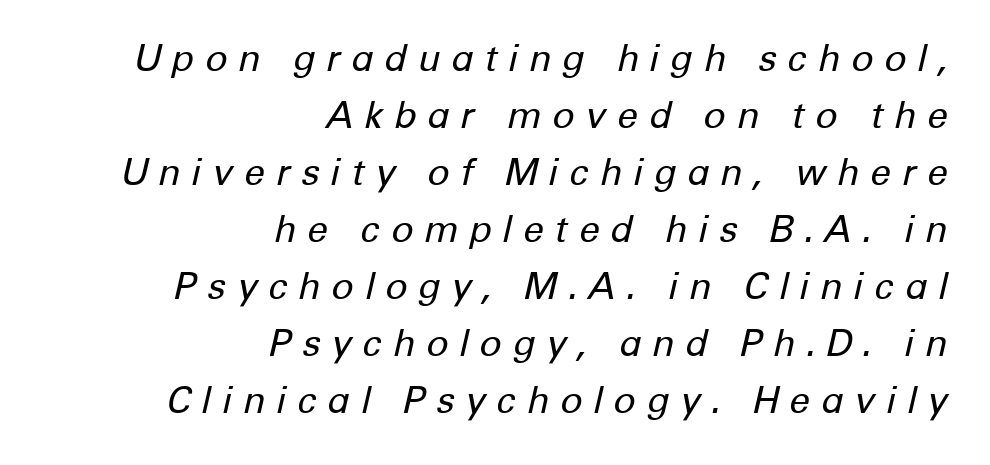
{"italic": "yes", "lean": "right", "slant_degrees": 12, "bold": "no", "weight": "regular", "width": "normal", "stroke_contrast": "low", "x_height": "medium", "monospaced": "no", "underline": "no", "align": "right", "line_spacing": "normal", "line_spacing_ratio": 1.54, "letter_spacing": "wide", "letter_spacing_em": 0.28, "glyph_px": 37}
